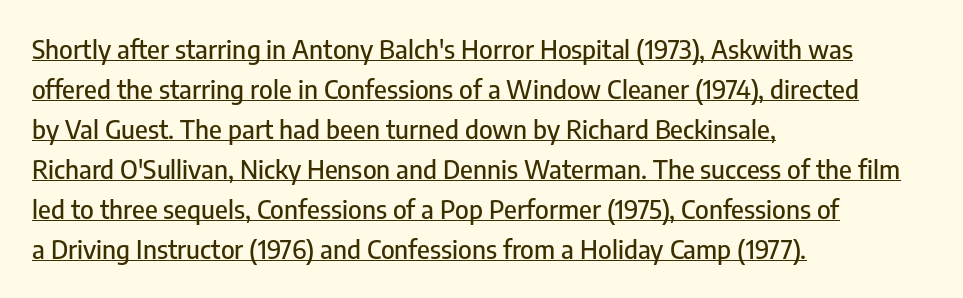
Q: Is the text italic (slanted)? A: No, it is upright.
Q: Is the text underlined? A: Yes.
Q: How is the paragraph aligned? A: Left-aligned.
Q: Is the spacing between letters normal or unusually wide? A: Normal.
Q: Is the spacing between lines tight, normal or loose? A: Normal.
